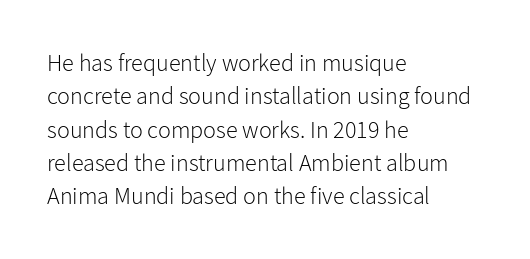
{"italic": "no", "bold": "no", "underline": "no", "align": "left", "line_spacing": "normal", "line_spacing_ratio": 1.39, "letter_spacing": "normal", "letter_spacing_em": 0.0, "glyph_px": 24}
